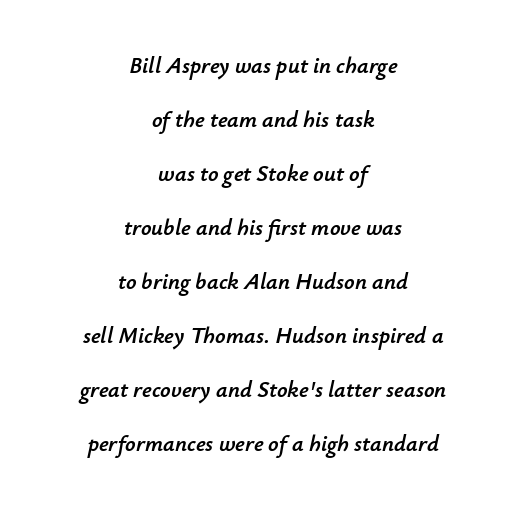
Q: Is the text italic (slanted)? A: Yes, it leans right by about 12 degrees.
Q: Is the text underlined? A: No.
Q: How is the paragraph aligned? A: Centered.
Q: Is the spacing between letters normal or unusually wide? A: Normal.
Q: Is the spacing between lines tight, normal or loose? A: Loose.
